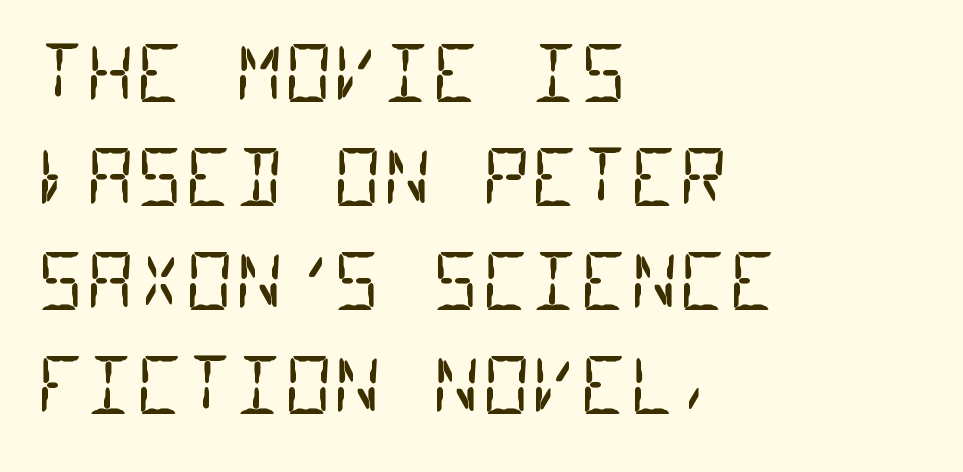
The image shows 76 px regular-weight, condensed sans-serif type, monospaced; set left-aligned, normal line spacing (1.37x), normal letter spacing, not underlined; low stroke contrast and a large x-height.
